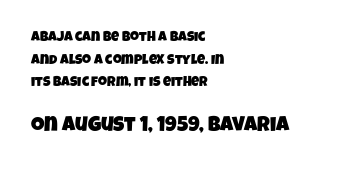
The image shows 21 px text type; set left-aligned, normal line spacing (1.62x), normal letter spacing, not underlined; the second (bottom) block is 1.5x larger.
